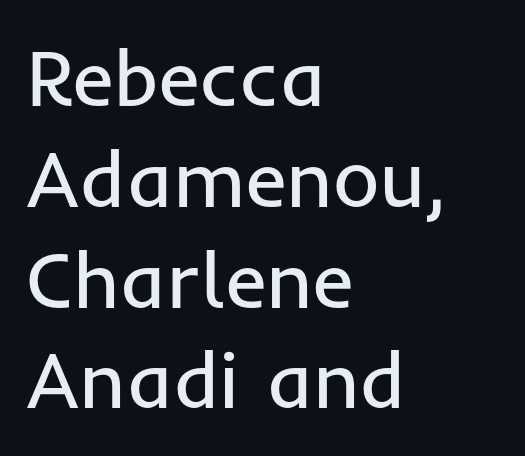
The image shows 80 px regular-weight sans-serif type, upright; set left-aligned, normal line spacing (1.26x), normal letter spacing, not underlined; low stroke contrast and a medium x-height.
